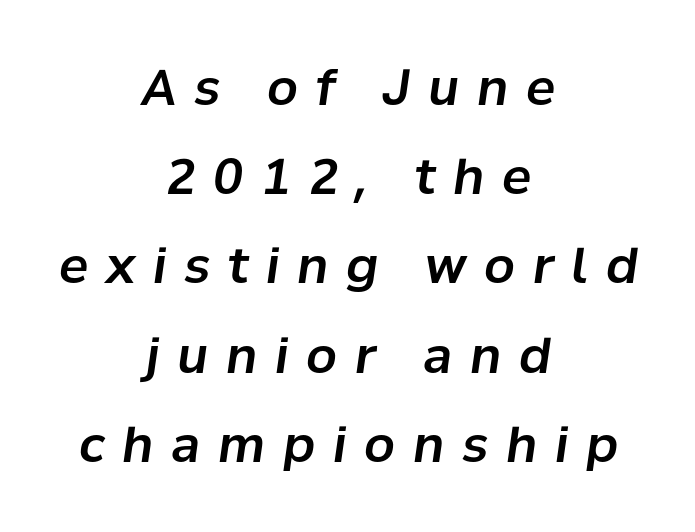
Q: Is the text italic (slanted)? A: Yes, it leans right by about 8 degrees.
Q: Is the text underlined? A: No.
Q: How is the paragraph aligned? A: Centered.
Q: Is the spacing between letters normal or unusually wide? A: Unusually wide.
Q: Width (condensed, normal, or wide)? A: Normal.
Q: Stroke contrast? A: Low.
Q: x-height? A: Medium.
Q: Monospaced? A: No.
